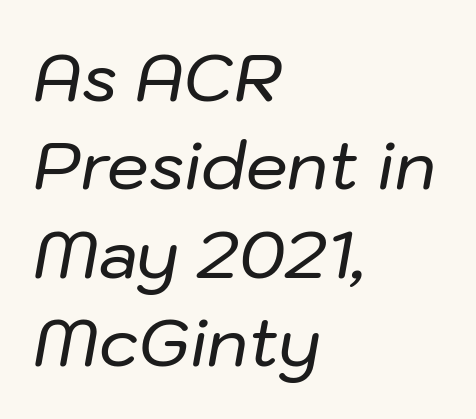
Q: Is the text italic (slanted)? A: Yes, it leans right by about 10 degrees.
Q: Is the text underlined? A: No.
Q: How is the paragraph aligned? A: Left-aligned.
Q: Is the spacing between letters normal or unusually wide? A: Normal.
Q: Is the spacing between lines tight, normal or loose? A: Normal.
Q: Width (condensed, normal, or wide)? A: Normal.
Q: Stroke contrast? A: Low.
Q: x-height? A: Medium.
Q: Monospaced? A: No.
